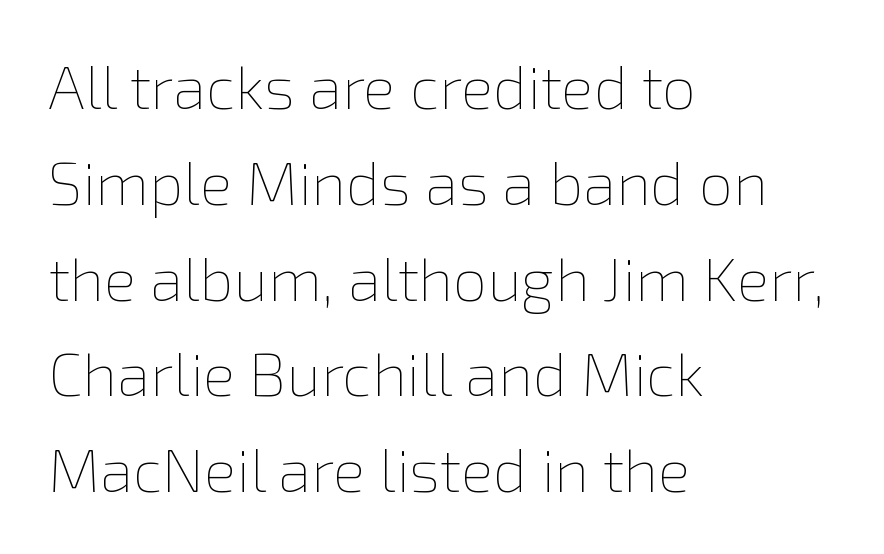
These glyphs show unthickened strokes, regular width or finer. What stands out about the letter spacing? Nothing — it is the standard amount. Nobody drew a line under any word here. Varying glyph widths throughout — classic text-font behaviour. Ordinary non-slanted type is in use. Vertical spacing — default.
